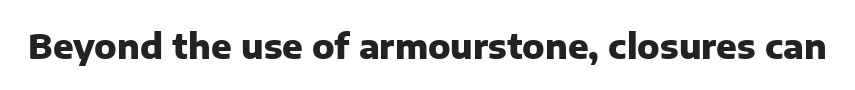
The image shows 34 px heavy sans-serif type, upright; set normal letter spacing, not underlined; low stroke contrast and a medium x-height.
